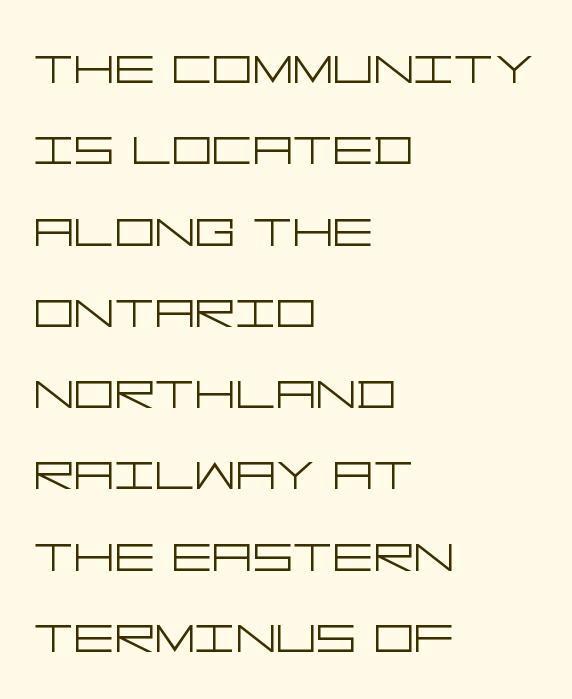
The image shows 63 px light, wide sans-serif type, upright; set left-aligned, normal line spacing (1.29x), normal letter spacing, not underlined; low stroke contrast and a large x-height.
